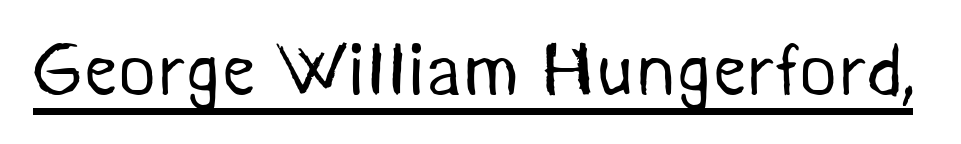
Q: Is the text bold? A: No.
Q: Is the typeface a serif or a sans-serif typeface? A: Sans-serif.
Q: Is the text underlined? A: Yes.
Q: Is the spacing between letters normal or unusually wide? A: Normal.
Q: Width (condensed, normal, or wide)? A: Normal.
Q: Stroke contrast? A: Medium.
Q: x-height? A: Medium.
Q: Monospaced? A: No.
